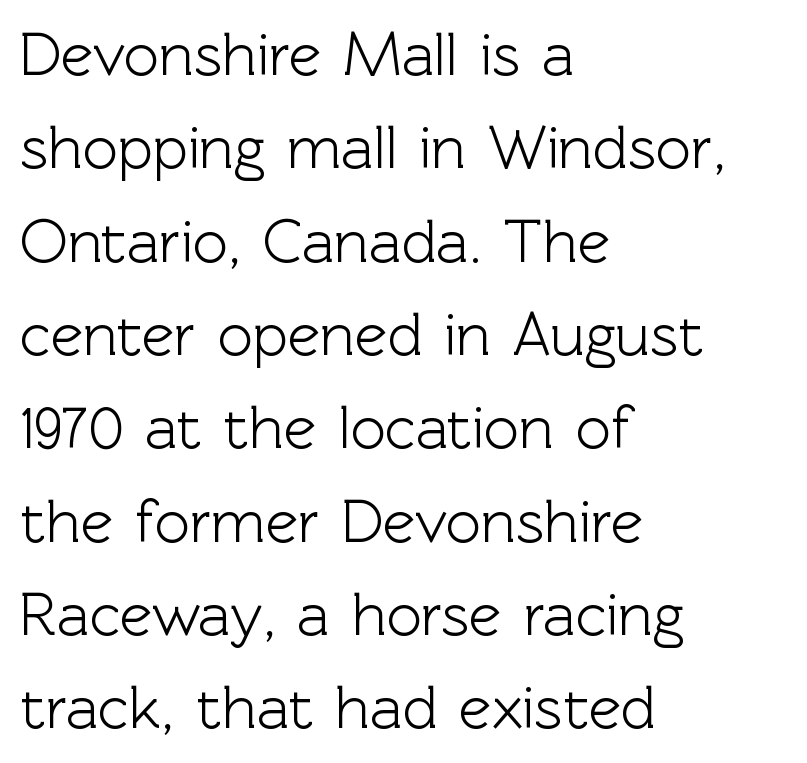
The image shows 61 px sans-serif type, upright; set left-aligned, normal line spacing (1.53x), normal letter spacing, not underlined; a medium x-height.
